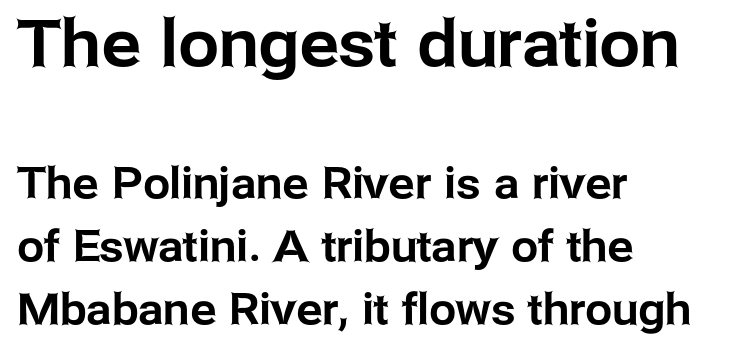
The image shows 65 px sans-serif type, upright; set left-aligned, normal line spacing (1.47x), normal letter spacing, not underlined; the first (top) block is 1.51x larger; low stroke contrast and a medium x-height.
